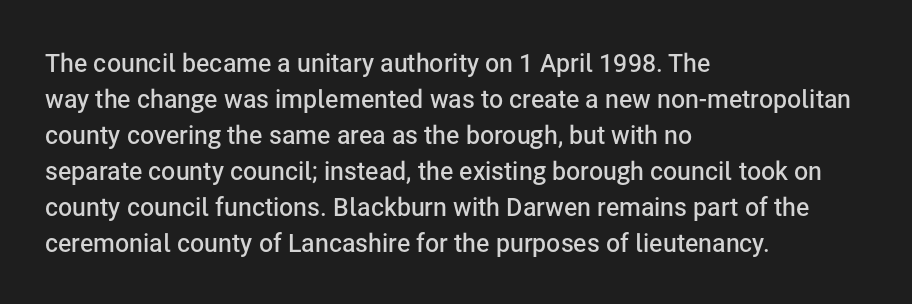
The image shows 25 px text type, upright; set left-aligned, normal line spacing (1.44x), normal letter spacing, not underlined.
